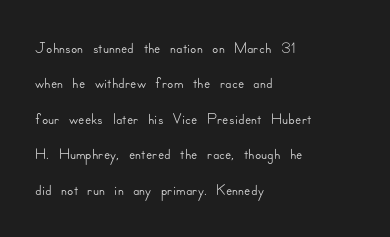
Nope, not italic — everything's standing straight. Words appear dense and cohesive because spacing is normal. The baseline area is clear. These lines sit exactly where default settings would place them. The compositor pushed each line to the left boundary.
